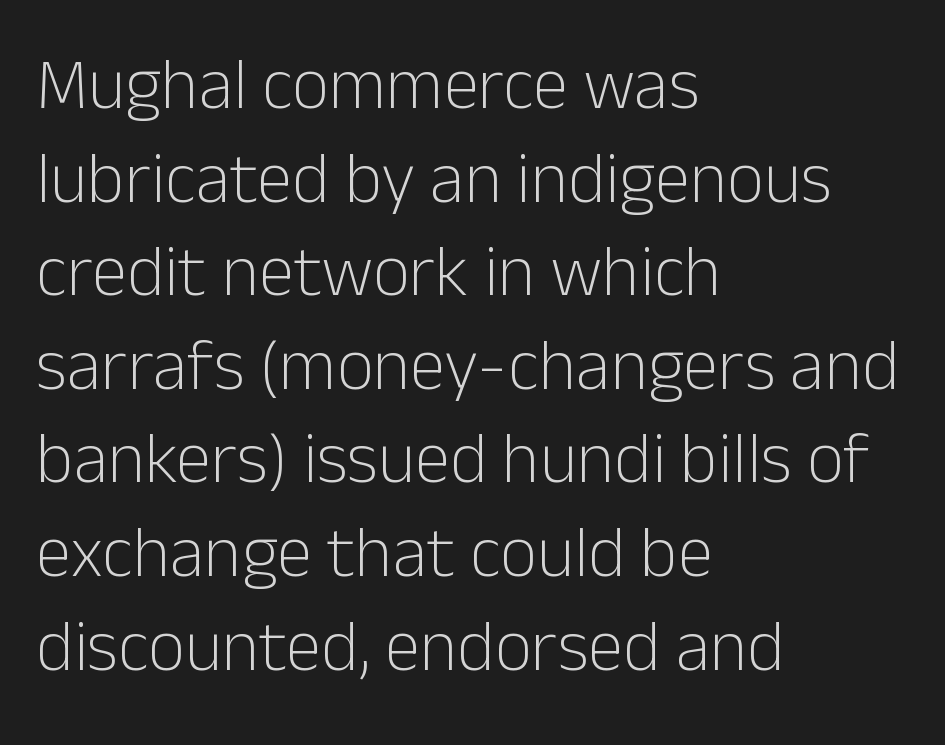
Q: Is the text bold? A: No.
Q: Is the text italic (slanted)? A: No, it is upright.
Q: Is the typeface a serif or a sans-serif typeface? A: Sans-serif.
Q: Is the text underlined? A: No.
Q: How is the paragraph aligned? A: Left-aligned.
Q: Is the spacing between letters normal or unusually wide? A: Normal.
Q: Is the spacing between lines tight, normal or loose? A: Normal.
Q: Width (condensed, normal, or wide)? A: Normal.
Q: Stroke contrast? A: Low.
Q: x-height? A: Medium.
Q: Monospaced? A: No.
